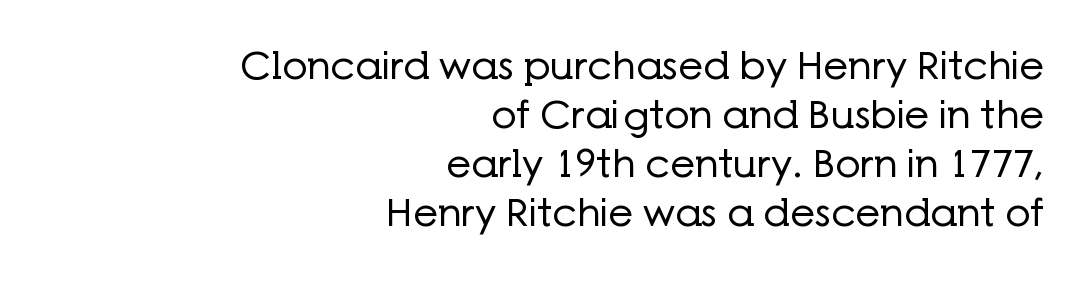
Horizontal bands of white between lines are of average thickness. Here the designer chose a conventional face with non-uniform glyph widths. Check the space under the baseline: it is left empty. The designer went with a sans here, leaving each stem footless. Honestly, the letter spacing is just normal — you wouldn't notice it.
